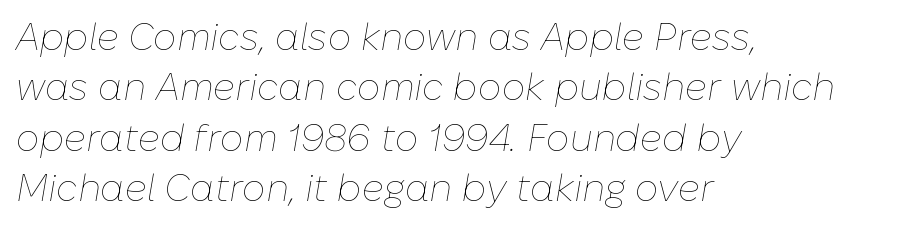
Q: Is the text bold? A: No.
Q: Is the text italic (slanted)? A: Yes, it leans right by about 10 degrees.
Q: Is the text underlined? A: No.
Q: How is the paragraph aligned? A: Left-aligned.
Q: Is the spacing between letters normal or unusually wide? A: Normal.
Q: Is the spacing between lines tight, normal or loose? A: Normal.
Q: Width (condensed, normal, or wide)? A: Normal.
Q: Stroke contrast? A: Low.
Q: x-height? A: Medium.
Q: Monospaced? A: No.
